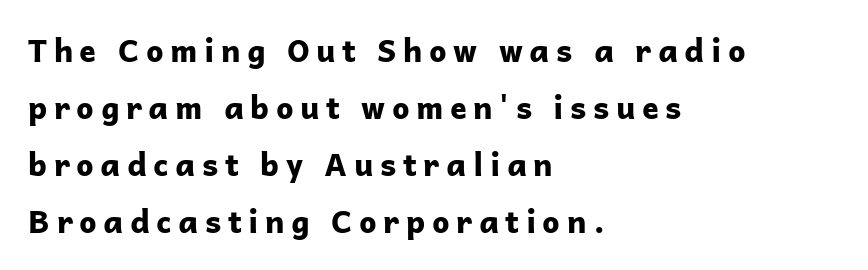
A typesetter would call this heavily tracked-out type. Note the varied advance widths — an 'i' is clearly narrower than an 'm'. Nope, no serifs anywhere on these letters. Nobody drew a line under any word here.
